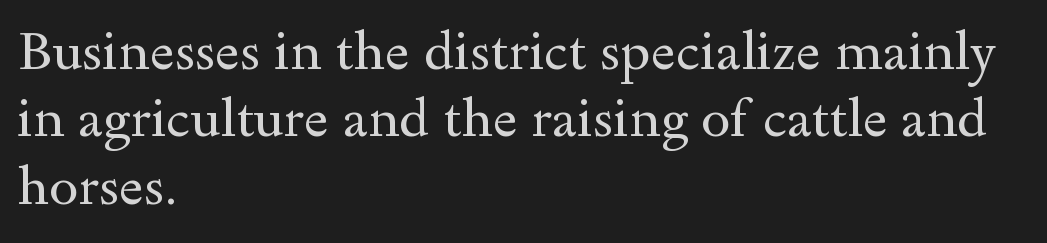
Q: Is the text bold? A: No.
Q: Is the text italic (slanted)? A: No, it is upright.
Q: Is the typeface a serif or a sans-serif typeface? A: Serif.
Q: Is the text underlined? A: No.
Q: How is the paragraph aligned? A: Left-aligned.
Q: Is the spacing between letters normal or unusually wide? A: Normal.
Q: Is the spacing between lines tight, normal or loose? A: Normal.
Q: Width (condensed, normal, or wide)? A: Wide.
Q: x-height? A: Small.
Q: Monospaced? A: No.
